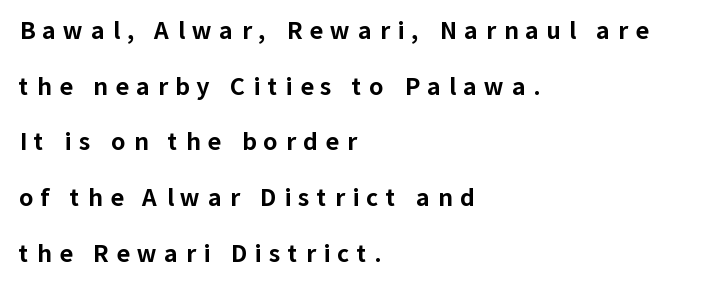
Is there any slant? The stems are plumb. You could only call the tracking loose — the letters float apart. The typesetter chose a ragged-right arrangement here. These lines stand farther apart than default settings would place them.
